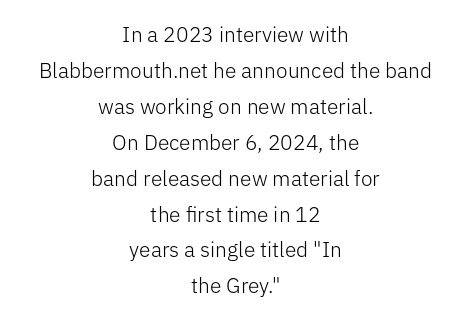
Which margin do the lines hug? Neither — every line sits in the middle. This rendering leaves character spacing at its baseline value. This reads as an unemphasized weight, regular at the heaviest. Vertical strokes here are truly vertical. The foot of each line stays bare and open.
